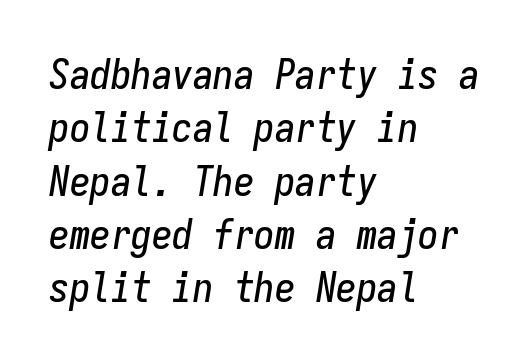
These lines are rendered in a fixed-pitch font. Leading matches the norm, producing a regular column. Designer's note — italics engaged. A student would call this left alignment; a typographer would say flush left, rag right.
